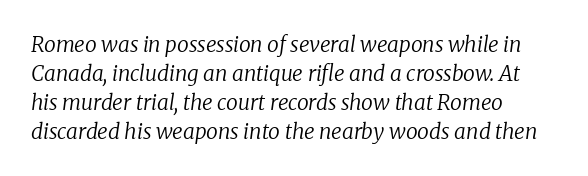
The glyphs are unaccompanied by any horizontal stroke below them. The axis of the letterforms is tilted away from vertical. If you drew a ruler down the left edge, every line would touch it. Quick note: interline space is typical. The strokes are not fattened; the text isn't bold.
